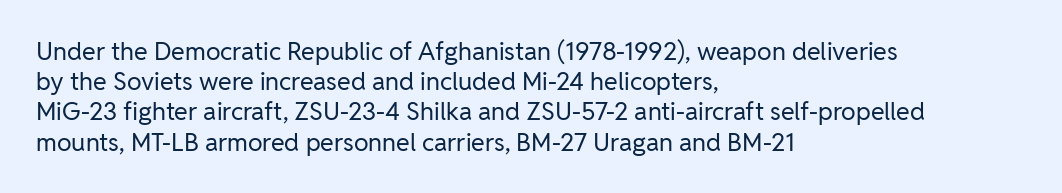
In terms of posture, this sample is upright. The rendering keeps characters at their native spacing. Caption: face not bold, strokes unweighted. The string is rendered with underlining switched off. Horizontal alignment here is leftward, the default for most running prose.
